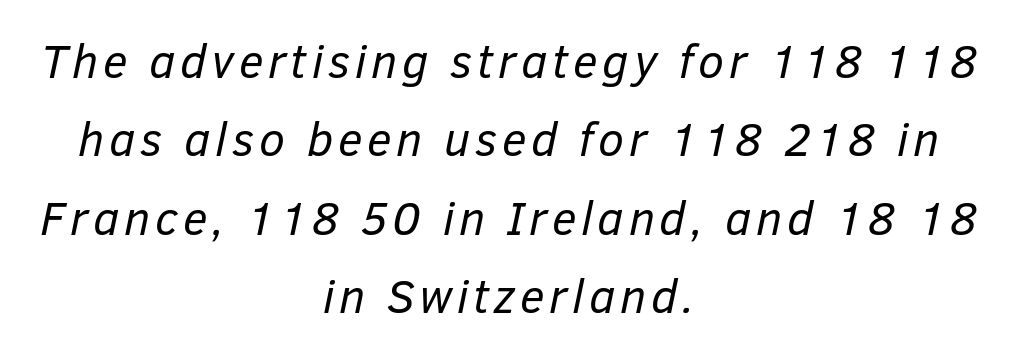
{"italic": "yes", "lean": "right", "slant_degrees": 12, "bold": "no", "weight": "regular", "width": "normal", "stroke_contrast": "low", "x_height": "medium", "monospaced": "no", "underline": "no", "align": "center", "line_spacing": "normal", "line_spacing_ratio": 1.67, "glyph_px": 47}
